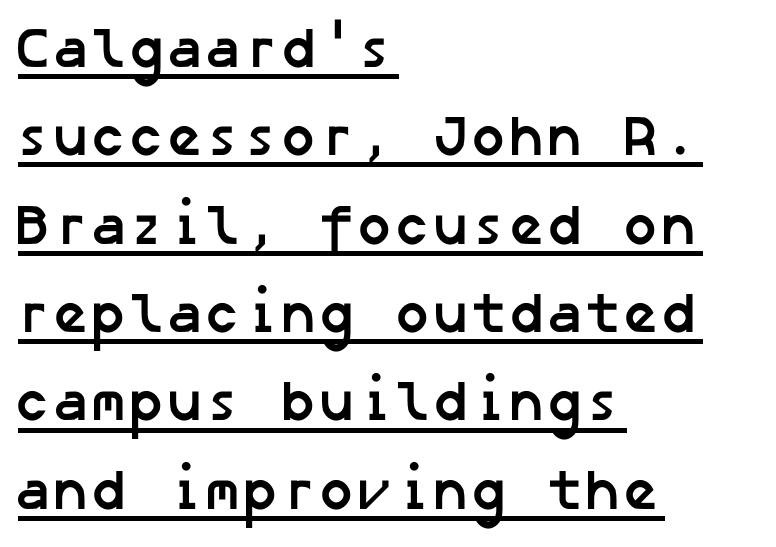
Look at the stroke-to-counter ratio: heavy, a bold. The compositor pushed each line to the left boundary. Successive baselines arrive at the customary interval. Like a heading marked for emphasis, these lines bear an underscore. Here the glyphs are tracked normally, forming tight word shapes. Typographically, this falls in the sans-serif category.
